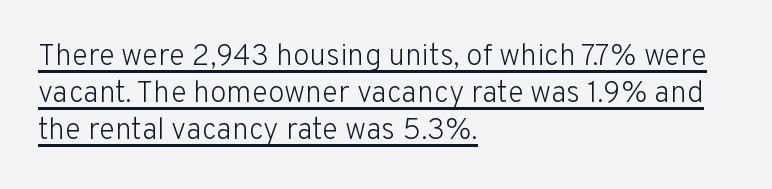
Q: Is the text bold? A: No.
Q: Is the text italic (slanted)? A: No, it is upright.
Q: Is the typeface a serif or a sans-serif typeface? A: Sans-serif.
Q: Is the text underlined? A: Yes.
Q: How is the paragraph aligned? A: Left-aligned.
Q: Is the spacing between letters normal or unusually wide? A: Normal.
Q: Width (condensed, normal, or wide)? A: Normal.
Q: Stroke contrast? A: Low.
Q: x-height? A: Medium.
Q: Monospaced? A: No.
